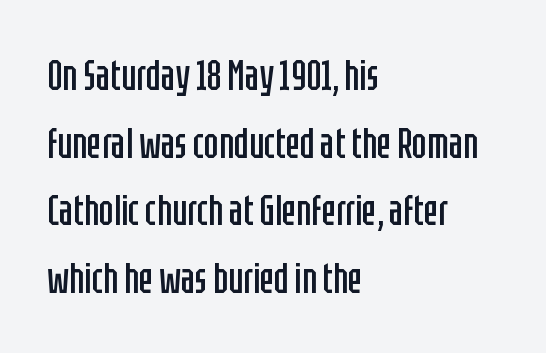
A typesetter would call this leading conventional body-copy spacing. The type sits square on the baseline with zero lean. Here the glyphs are tracked normally, forming tight word shapes. The area under the type is left untouched. Note the varied advance widths — an 'i' is clearly narrower than an 'm'.
